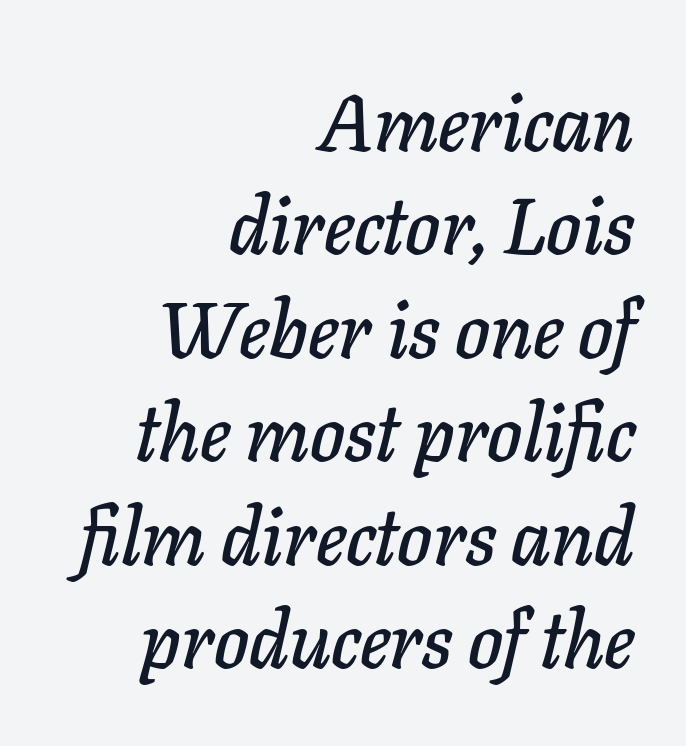
The image shows 79 px text type, italic (leaning right); set right-aligned, normal line spacing (1.31x), normal letter spacing, not underlined; low stroke contrast and a medium x-height.
